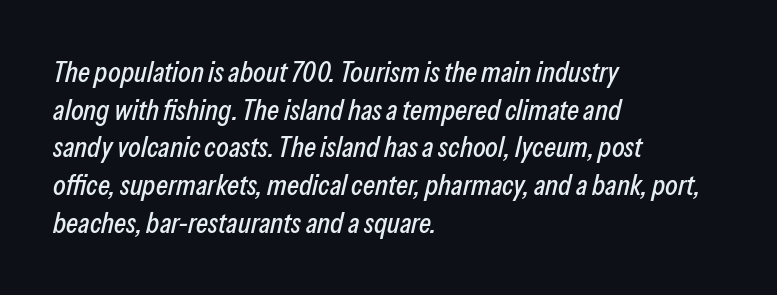
These lines stack with their left ends in a neat column. Descenders hang freely into open space. No extra tracking has been applied to these lines. Regarding leading, the lines here are spaced in the standard way. The passage shown is typed in a proportional face where columns would drift.
